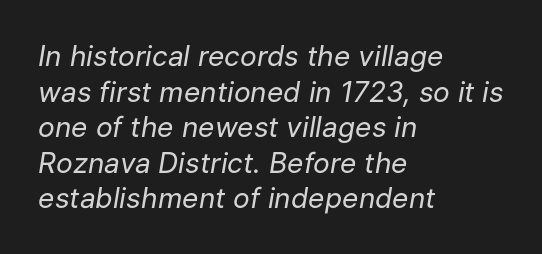
Rows of type keep a routine distance in the vertical direction. The letters look calm and open, with moderate or lighter stems. Line beginnings align vertically; line endings do not. The string is rendered with underlining switched off.
